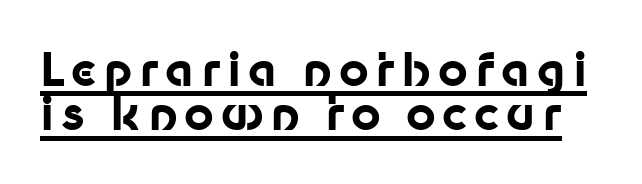
{"serif": "no", "italic": "no", "bold": "yes", "weight": "bold", "width": "normal", "stroke_contrast": "low", "x_height": "medium", "monospaced": "no", "underline": "yes", "line_spacing": "tight", "line_spacing_ratio": 0.96, "glyph_px": 46}
